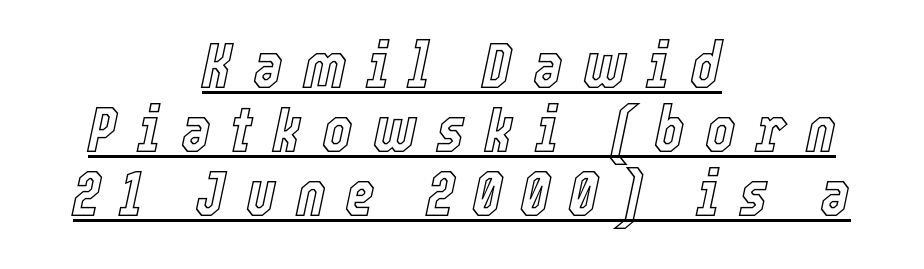
Would a proofreader flag this as italicized? Yes. Character widths vary here, with narrow letters taking less room than wide ones. This block would grow much taller if given ordinary leading; it's compressed now. There is plenty of visible air inserted between adjacent glyphs. Horizontal alignment here is central, giving a formal, balanced look.
